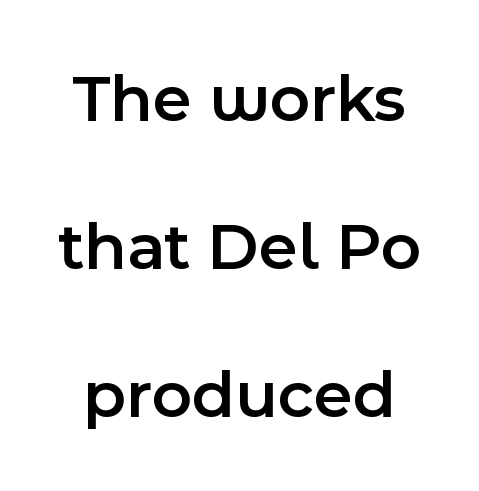
The image shows 68 px semibold sans-serif type, upright; set loose line spacing (2.18x), normal letter spacing, not underlined; a medium x-height.
